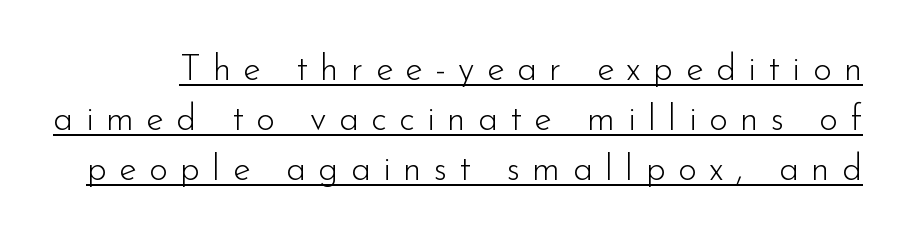
The image shows 36 px light sans-serif type, upright; set normal line spacing (1.39x), unusually wide letter spacing (+0.34 em), underlined; low stroke contrast and a small x-height.
